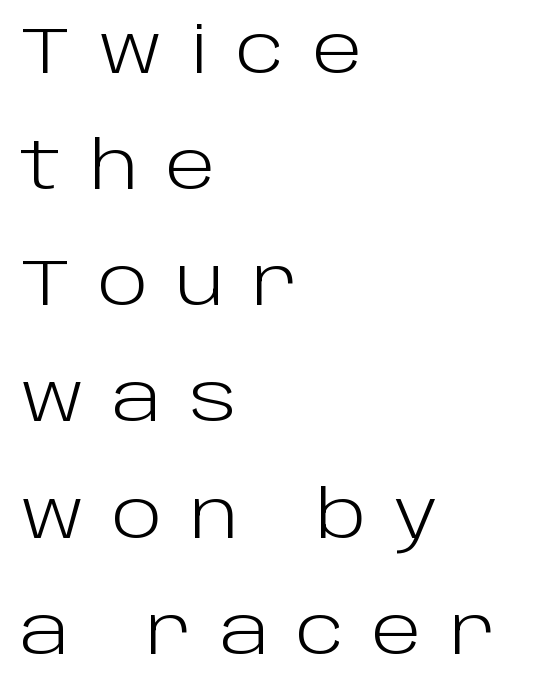
Q: Is the text bold? A: No.
Q: Is the text italic (slanted)? A: No, it is upright.
Q: Is the typeface a serif or a sans-serif typeface? A: Sans-serif.
Q: Is the text underlined? A: No.
Q: How is the paragraph aligned? A: Left-aligned.
Q: Is the spacing between letters normal or unusually wide? A: Unusually wide.
Q: Width (condensed, normal, or wide)? A: Normal.
Q: Stroke contrast? A: Low.
Q: x-height? A: Large.
Q: Monospaced? A: No.
